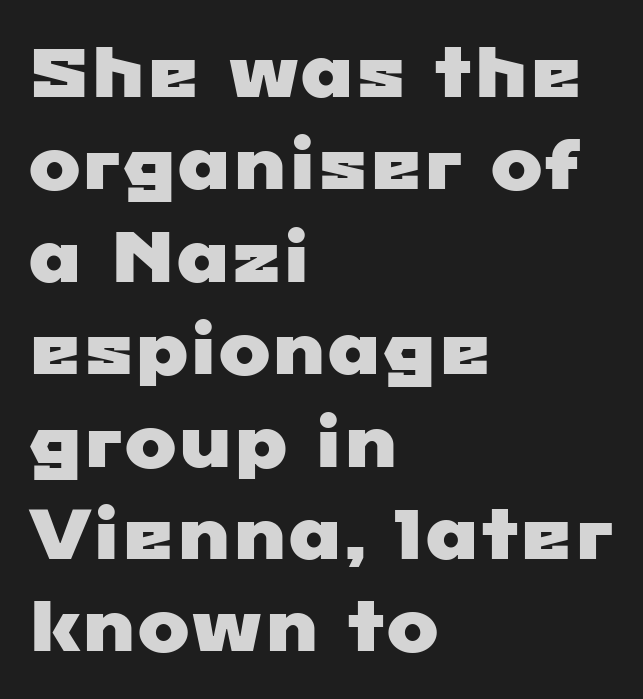
The foot of each line stays bare and open. In terms of letterform style, serifs are entirely absent. Here the designer chose a conventional face with non-uniform glyph widths. The rag falls on the right side of this text block. How would I describe the line gaps? Plain and ordinary.
